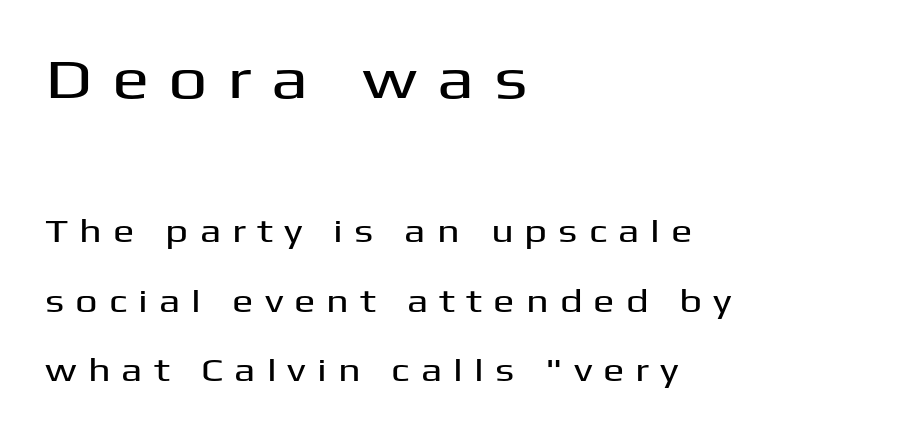
The words here are not underlined. These lines were composed using upright roman letters. Is the block centered? No — it sits flush against the left margin. The more generous point size was reserved for the upper chunk. The rendering shows plain stroke endings on the letterforms — a sans-serif design. There is plenty of visible air inserted between adjacent glyphs.
